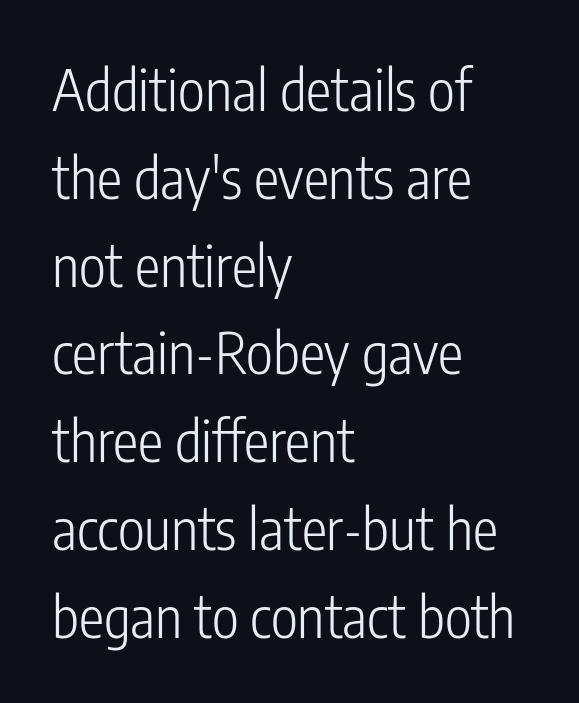
Q: Is the text bold? A: No.
Q: Is the text italic (slanted)? A: No, it is upright.
Q: Is the typeface a serif or a sans-serif typeface? A: Sans-serif.
Q: Is the text underlined? A: No.
Q: How is the paragraph aligned? A: Left-aligned.
Q: Is the spacing between letters normal or unusually wide? A: Normal.
Q: Is the spacing between lines tight, normal or loose? A: Normal.
Q: Width (condensed, normal, or wide)? A: Condensed.
Q: Stroke contrast? A: Low.
Q: x-height? A: Medium.
Q: Monospaced? A: No.
